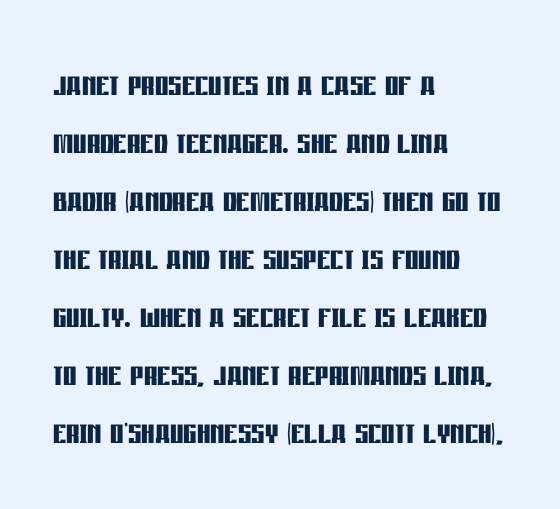
{"serif": "no", "italic": "no", "bold": "yes", "weight": "semibold", "width": "condensed", "stroke_contrast": "low", "x_height": "large", "monospaced": "no", "underline": "no", "align": "left", "line_spacing": "normal", "line_spacing_ratio": 1.38, "letter_spacing": "normal", "letter_spacing_em": 0.0, "glyph_px": 42}
